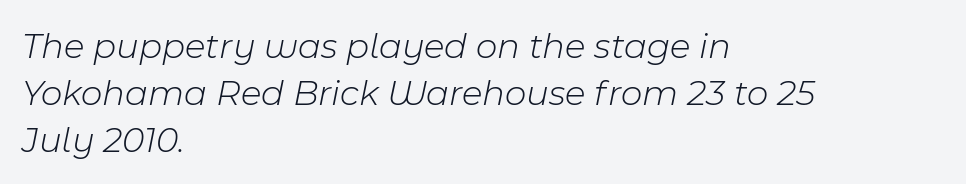
Q: Is the text bold? A: No.
Q: Is the text italic (slanted)? A: Yes, it leans right by about 11 degrees.
Q: Is the text underlined? A: No.
Q: How is the paragraph aligned? A: Left-aligned.
Q: Is the spacing between letters normal or unusually wide? A: Normal.
Q: Is the spacing between lines tight, normal or loose? A: Normal.
Q: Width (condensed, normal, or wide)? A: Normal.
Q: Stroke contrast? A: Low.
Q: x-height? A: Medium.
Q: Monospaced? A: No.
